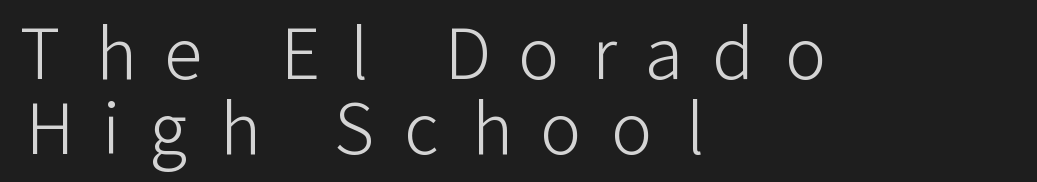
{"serif": "no", "italic": "no", "bold": "no", "weight": "light", "width": "normal", "stroke_contrast": "low", "x_height": "medium", "monospaced": "no", "underline": "no", "align": "left", "line_spacing": "tight", "line_spacing_ratio": 1.09, "letter_spacing": "wide", "letter_spacing_em": 0.44, "glyph_px": 69}
